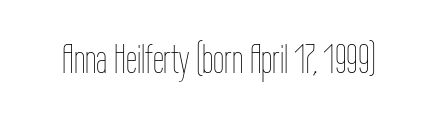
Q: Is the text bold? A: No.
Q: Is the text italic (slanted)? A: No, it is upright.
Q: Is the text underlined? A: No.
Q: Is the spacing between letters normal or unusually wide? A: Normal.
Q: Width (condensed, normal, or wide)? A: Condensed.
Q: Stroke contrast? A: Low.
Q: x-height? A: Medium.
Q: Monospaced? A: No.
